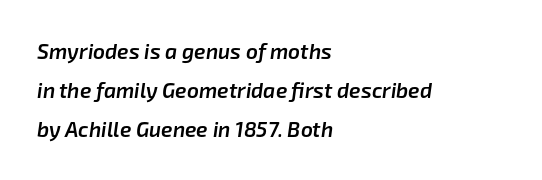
The image shows 21 px text type, italic (leaning right); set left-aligned, line spacing 1.86x, normal letter spacing, not underlined.
